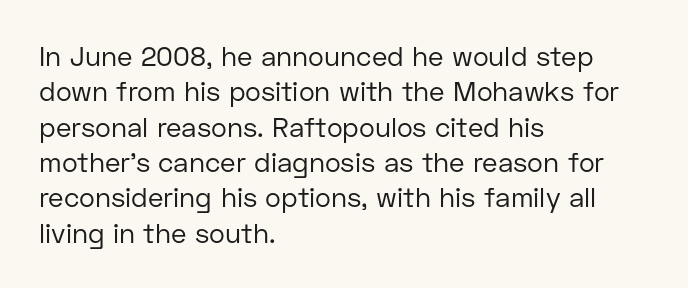
The image shows 27 px text type, upright; set left-aligned, normal line spacing (1.31x), normal letter spacing, not underlined.
